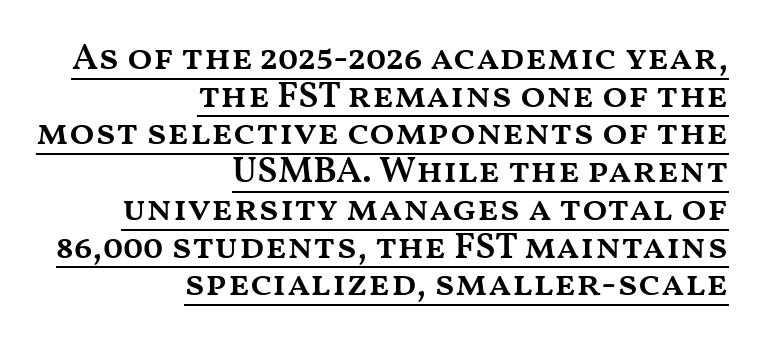
{"italic": "no", "bold": "semi", "weight": "semibold", "width": "wide", "stroke_contrast": "medium", "x_height": "medium", "monospaced": "no", "underline": "yes", "align": "right", "line_spacing": "tight", "line_spacing_ratio": 1.02, "letter_spacing": "normal", "letter_spacing_em": 0.0, "glyph_px": 37}
